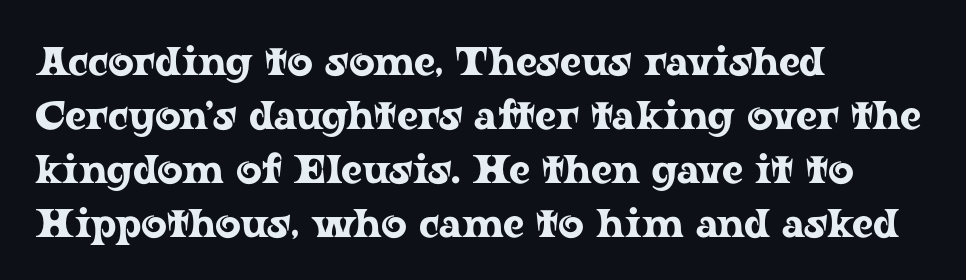
A typesetter would call this leading conventional body-copy spacing. You can tell from the footed stems that serif type was used. Rendered with straight, roman letterforms. The passage shown is typed in a proportional face where columns would drift.
